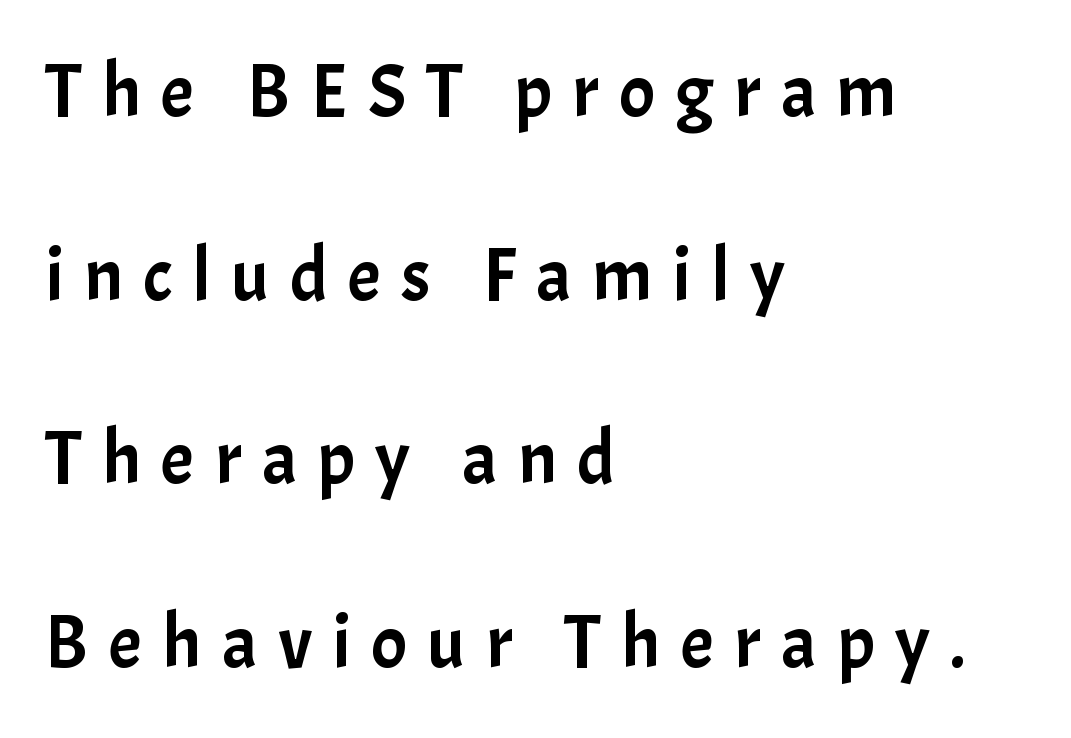
{"serif": "no", "italic": "no", "width": "normal", "stroke_contrast": "low", "x_height": "medium", "monospaced": "no", "underline": "no", "align": "left", "line_spacing": "loose", "line_spacing_ratio": 2.45, "letter_spacing": "wide", "letter_spacing_em": 0.27, "glyph_px": 75}
